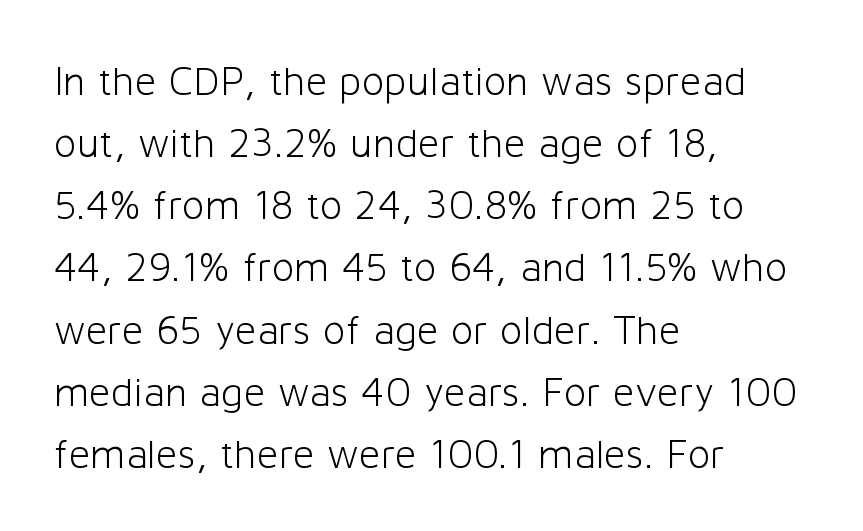
Q: Is the text bold? A: No.
Q: Is the text italic (slanted)? A: No, it is upright.
Q: Is the typeface a serif or a sans-serif typeface? A: Sans-serif.
Q: Is the text underlined? A: No.
Q: How is the paragraph aligned? A: Left-aligned.
Q: Is the spacing between letters normal or unusually wide? A: Normal.
Q: Is the spacing between lines tight, normal or loose? A: Normal.
Q: Width (condensed, normal, or wide)? A: Normal.
Q: Stroke contrast? A: Low.
Q: x-height? A: Medium.
Q: Monospaced? A: No.
